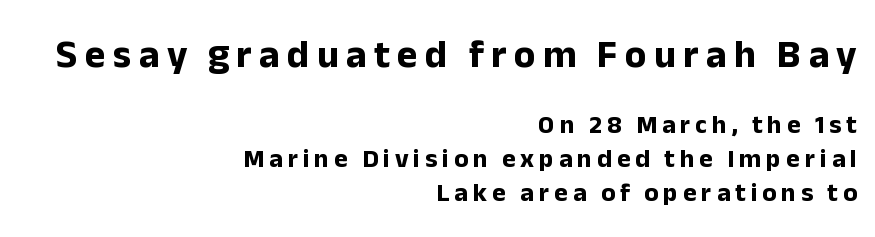
Q: Is the text bold? A: Yes.
Q: Is the text italic (slanted)? A: No, it is upright.
Q: Is the typeface a serif or a sans-serif typeface? A: Sans-serif.
Q: Is the text underlined? A: No.
Q: How is the paragraph aligned? A: Right-aligned.
Q: Is the spacing between lines tight, normal or loose? A: Normal.
Q: Which block of text is set in a larger size, the first (top) or the second (bottom)? A: The first (top) one.
Q: Width (condensed, normal, or wide)? A: Normal.
Q: Stroke contrast? A: Low.
Q: x-height? A: Medium.
Q: Monospaced? A: No.
